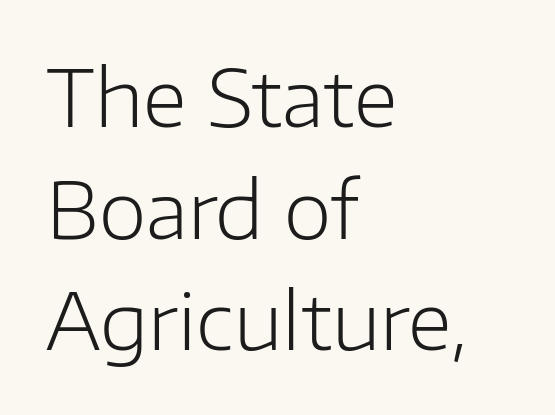
The strokes carry an ordinary text weight at most. Vertical spacing — default. No extra tracking has been applied to these lines. Proportional: the letters do not fall into vertical columns. The space directly below the letters is spotless.
